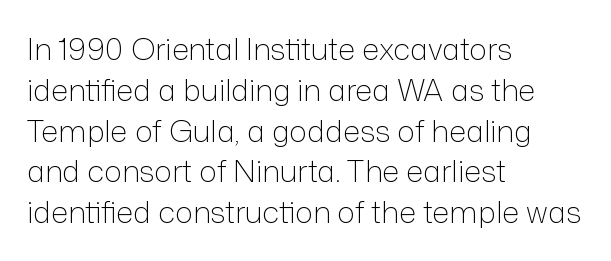
Q: Is the text bold? A: No.
Q: Is the text italic (slanted)? A: No, it is upright.
Q: Is the typeface a serif or a sans-serif typeface? A: Sans-serif.
Q: Is the text underlined? A: No.
Q: How is the paragraph aligned? A: Left-aligned.
Q: Is the spacing between letters normal or unusually wide? A: Normal.
Q: Is the spacing between lines tight, normal or loose? A: Normal.
Q: Width (condensed, normal, or wide)? A: Normal.
Q: Stroke contrast? A: Low.
Q: x-height? A: Medium.
Q: Monospaced? A: No.
